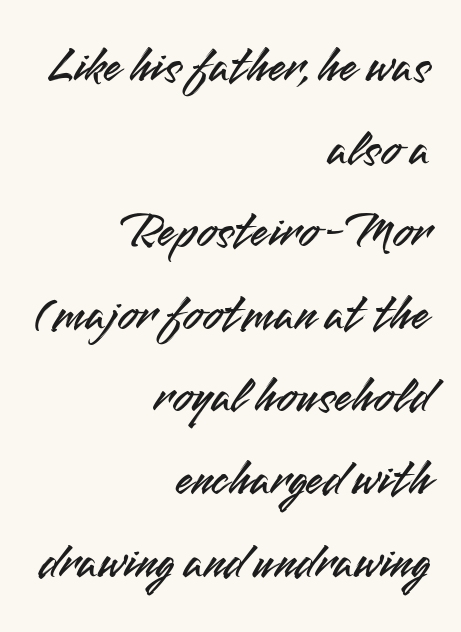
Q: Is the text italic (slanted)? A: Yes.
Q: Is the typeface a serif or a sans-serif typeface? A: Sans-serif.
Q: Is the text underlined? A: No.
Q: How is the paragraph aligned? A: Right-aligned.
Q: Is the spacing between letters normal or unusually wide? A: Normal.
Q: Is the spacing between lines tight, normal or loose? A: Normal.
Q: Width (condensed, normal, or wide)? A: Normal.
Q: Stroke contrast? A: Medium.
Q: x-height? A: Small.
Q: Monospaced? A: No.
